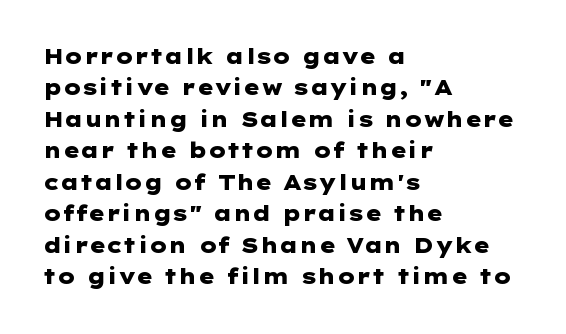
Q: Is the text bold? A: Yes.
Q: Is the text italic (slanted)? A: No, it is upright.
Q: Is the text underlined? A: No.
Q: How is the paragraph aligned? A: Left-aligned.
Q: Is the spacing between letters normal or unusually wide? A: Normal.
Q: Is the spacing between lines tight, normal or loose? A: Normal.
